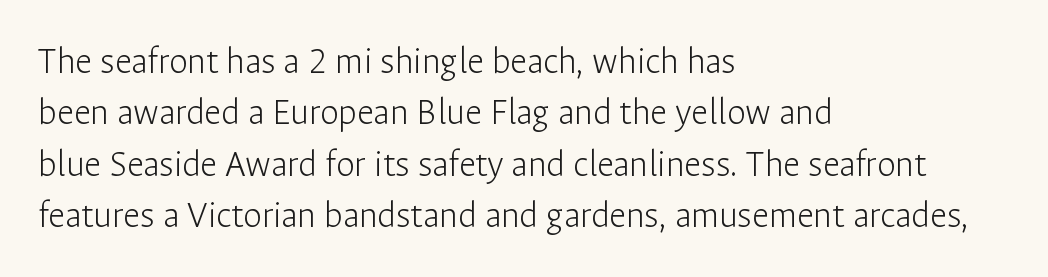
{"serif": "no", "italic": "no", "bold": "no", "weight": "light", "width": "normal", "stroke_contrast": "low", "x_height": "medium", "monospaced": "no", "underline": "no", "align": "left", "line_spacing": "normal", "line_spacing_ratio": 1.35, "letter_spacing": "normal", "letter_spacing_em": 0.0, "glyph_px": 38}
